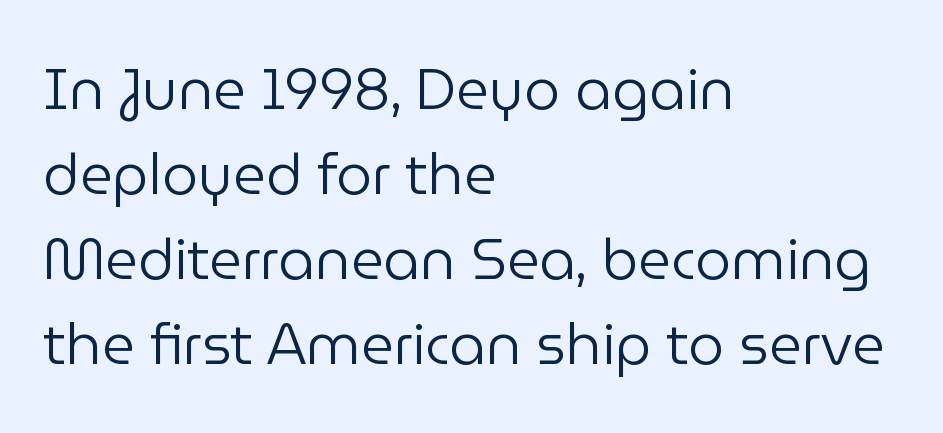
Are there feet on the stems? There aren't — it's a sans. This reads as an unemphasized weight, regular at the heaviest. Descenders hang freely into open space. The face used here is rendered with its standard letterfit. Leading: standard.
